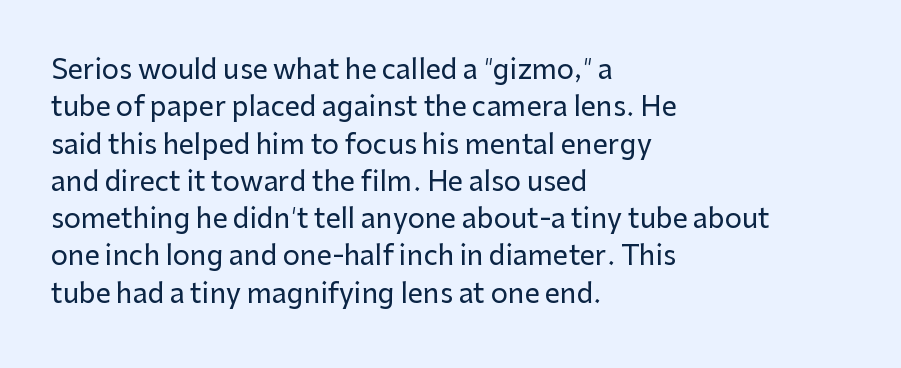
The image shows 27 px text type, upright; set left-aligned, normal line spacing (1.38x), normal letter spacing, not underlined.
